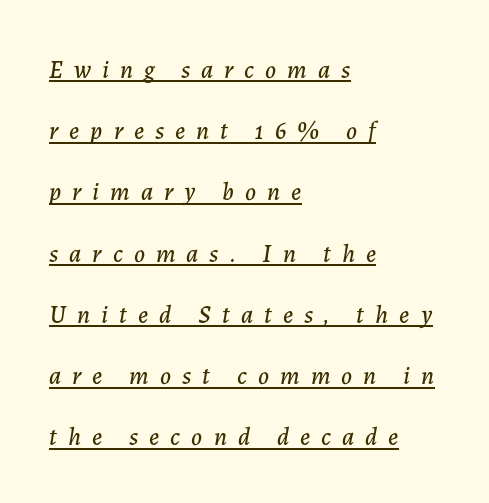
The image shows 25 px text type, italic (leaning right); set left-aligned, loose line spacing (2.45x), unusually wide letter spacing (+0.44 em), underlined.
